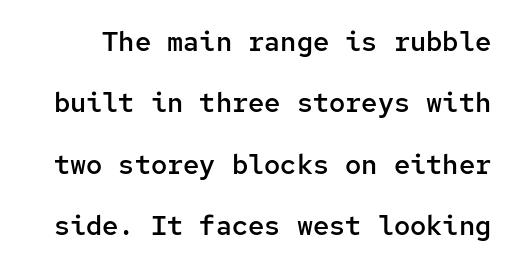
Q: Is the text bold? A: Semi-bold.
Q: Is the text italic (slanted)? A: No, it is upright.
Q: Is the text underlined? A: No.
Q: Is the spacing between letters normal or unusually wide? A: Normal.
Q: Is the spacing between lines tight, normal or loose? A: Loose.
